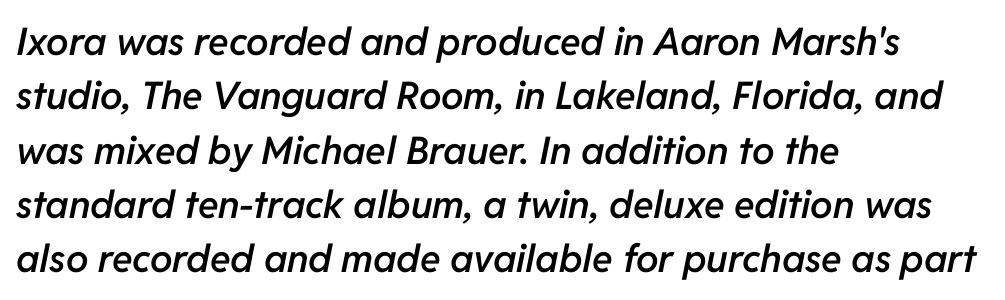
{"italic": "yes", "lean": "right", "slant_degrees": 11, "bold": "semi", "weight": "semibold", "width": "normal", "stroke_contrast": "low", "x_height": "medium", "monospaced": "no", "underline": "no", "align": "left", "line_spacing": "normal", "line_spacing_ratio": 1.43, "letter_spacing": "normal", "letter_spacing_em": 0.0, "glyph_px": 38}
